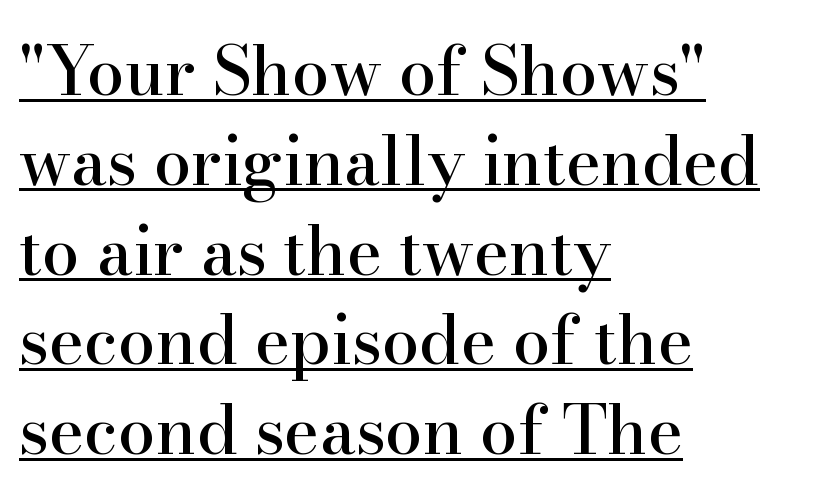
The image shows 67 px serif type, upright; set left-aligned, normal line spacing (1.34x), normal letter spacing, underlined; high stroke contrast and a small x-height.
